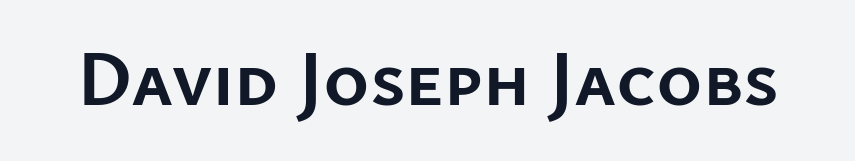
{"serif": "no", "italic": "no", "bold": "yes", "weight": "semibold", "width": "normal", "stroke_contrast": "low", "x_height": "medium", "monospaced": "no", "underline": "no", "letter_spacing": "normal", "letter_spacing_em": 0.0, "glyph_px": 78}
